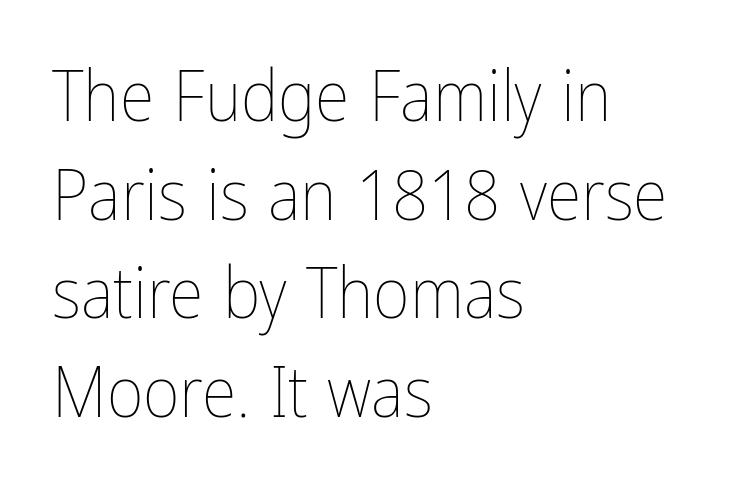
Q: Is the text bold? A: No.
Q: Is the text italic (slanted)? A: No, it is upright.
Q: Is the text underlined? A: No.
Q: How is the paragraph aligned? A: Left-aligned.
Q: Is the spacing between letters normal or unusually wide? A: Normal.
Q: Is the spacing between lines tight, normal or loose? A: Normal.
Q: Width (condensed, normal, or wide)? A: Condensed.
Q: Stroke contrast? A: Low.
Q: x-height? A: Medium.
Q: Monospaced? A: No.
